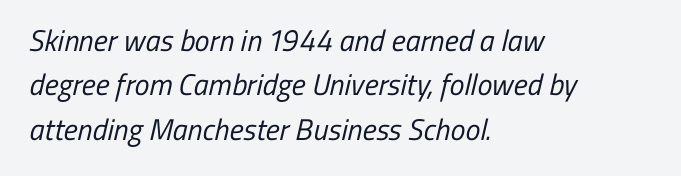
The image shows 30 px regular-weight, condensed sans-serif type; set left-aligned, normal line spacing (1.48x), normal letter spacing, not underlined; low stroke contrast and a medium x-height.
